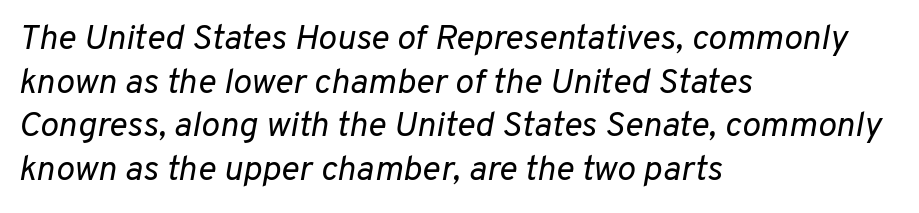
In CSS terms this would be text-align: left. There's an unmistakable incline to the writing here. The glyphs are unaccompanied by any horizontal stroke below them. Is this a heavy cut? Hardly; it is regular or lighter. In terms of letterspacing, this is plain default setting.
